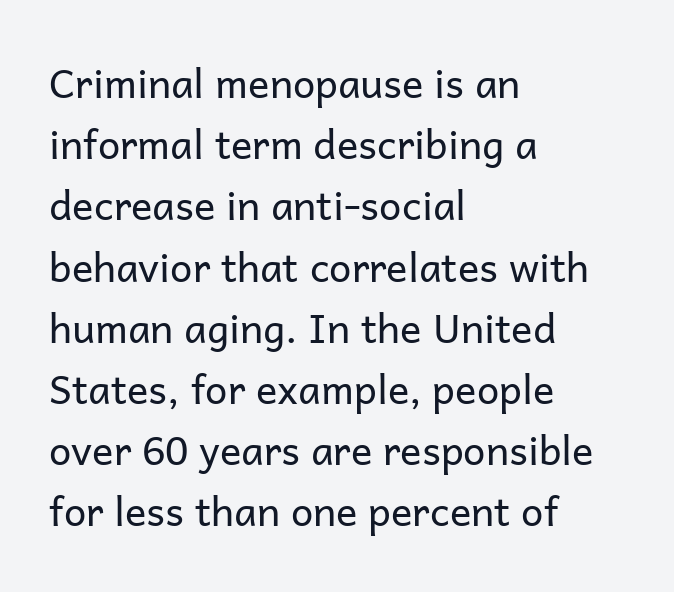
A quiet, ordinary-to-light weight characterises the typeface. Type style note: lacks serifs. Layout note: lines flush left. The glyphs are unaccompanied by any horizontal stroke below them. The leading is moderate, giving the passage an even texture. No extra tracking has been applied to these lines.
